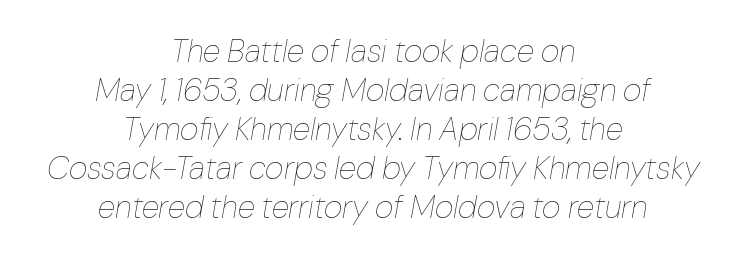
Q: Is the text bold? A: No.
Q: Is the text italic (slanted)? A: Yes, it leans right by about 10 degrees.
Q: Is the text underlined? A: No.
Q: How is the paragraph aligned? A: Centered.
Q: Is the spacing between letters normal or unusually wide? A: Normal.
Q: Width (condensed, normal, or wide)? A: Normal.
Q: Stroke contrast? A: Low.
Q: x-height? A: Medium.
Q: Monospaced? A: No.
